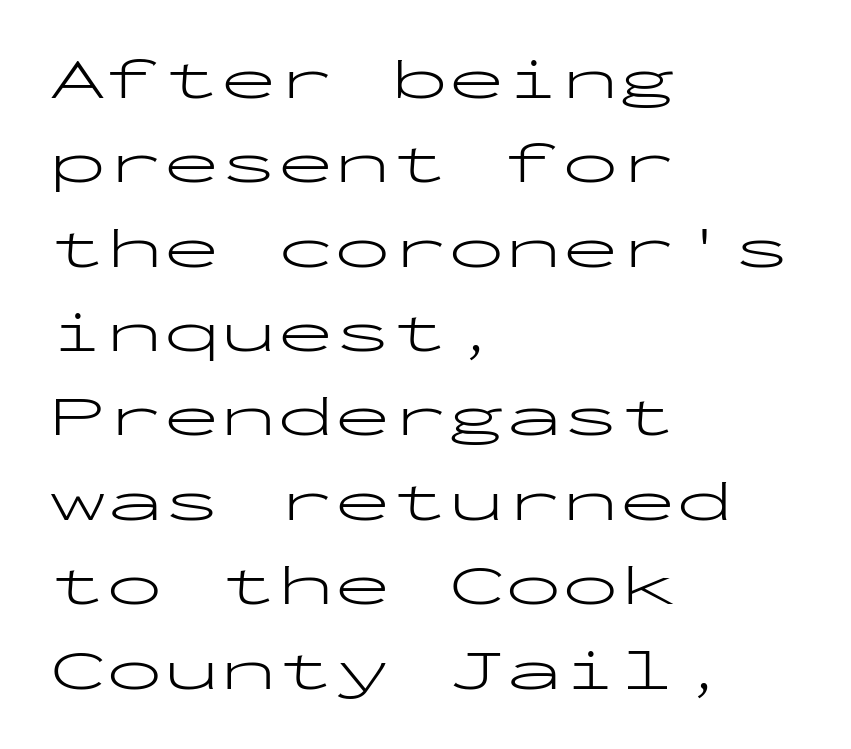
{"serif": "no", "italic": "no", "bold": "no", "weight": "light", "width": "wide", "stroke_contrast": "low", "x_height": "medium", "monospaced": "yes", "underline": "no", "align": "left", "line_spacing": "normal", "line_spacing_ratio": 1.48, "letter_spacing": "normal", "letter_spacing_em": 0.0, "glyph_px": 57}
